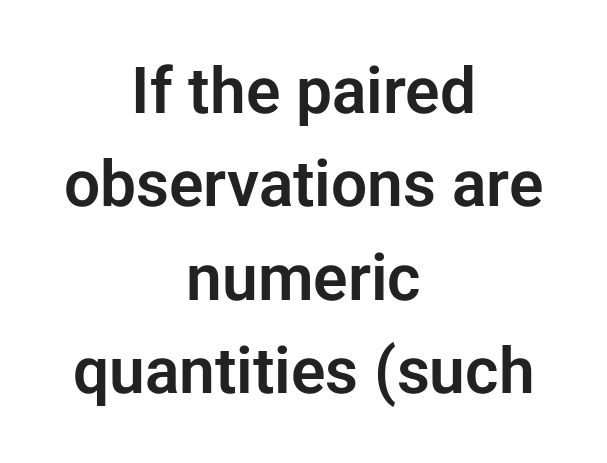
{"serif": "no", "italic": "no", "width": "normal", "stroke_contrast": "low", "x_height": "medium", "monospaced": "no", "underline": "no", "align": "center", "line_spacing": "normal", "line_spacing_ratio": 1.46, "letter_spacing": "normal", "letter_spacing_em": 0.0, "glyph_px": 64}
